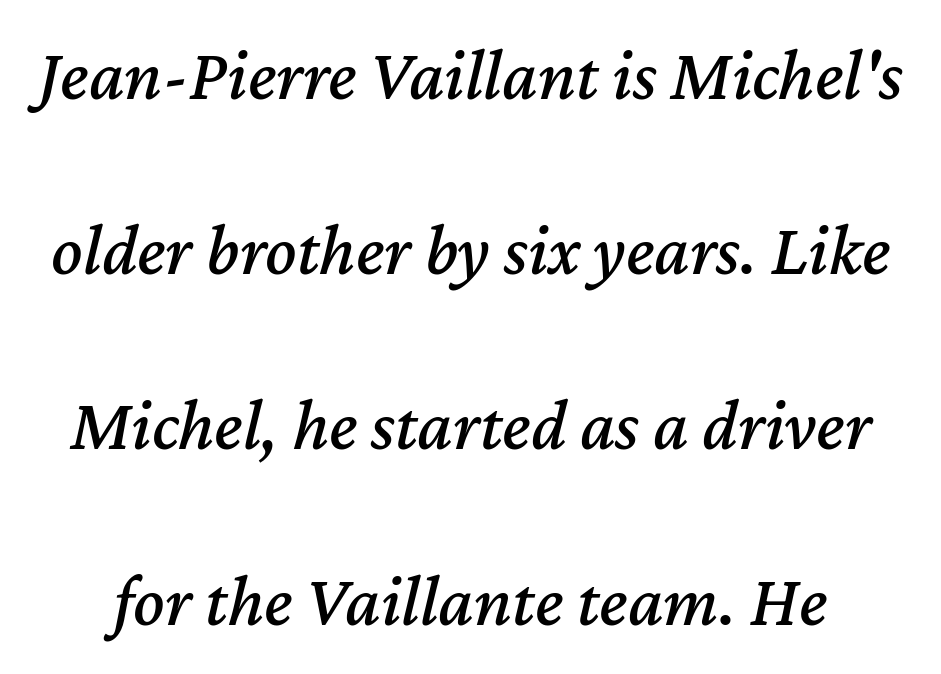
{"italic": "yes", "lean": "right", "slant_degrees": 12, "width": "normal", "stroke_contrast": "medium", "x_height": "medium", "monospaced": "no", "underline": "no", "line_spacing": "loose", "line_spacing_ratio": 2.4, "letter_spacing": "normal", "letter_spacing_em": 0.0, "glyph_px": 73}
